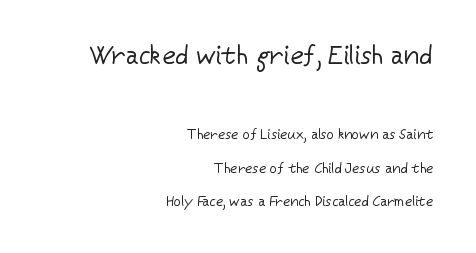
{"italic": "no", "bold": "no", "underline": "no", "align": "right", "line_spacing": "loose", "line_spacing_ratio": 2.42, "letter_spacing": "normal", "letter_spacing_em": 0.0, "larger_block": "first", "size_ratio": 1.86, "glyph_px": 26}
